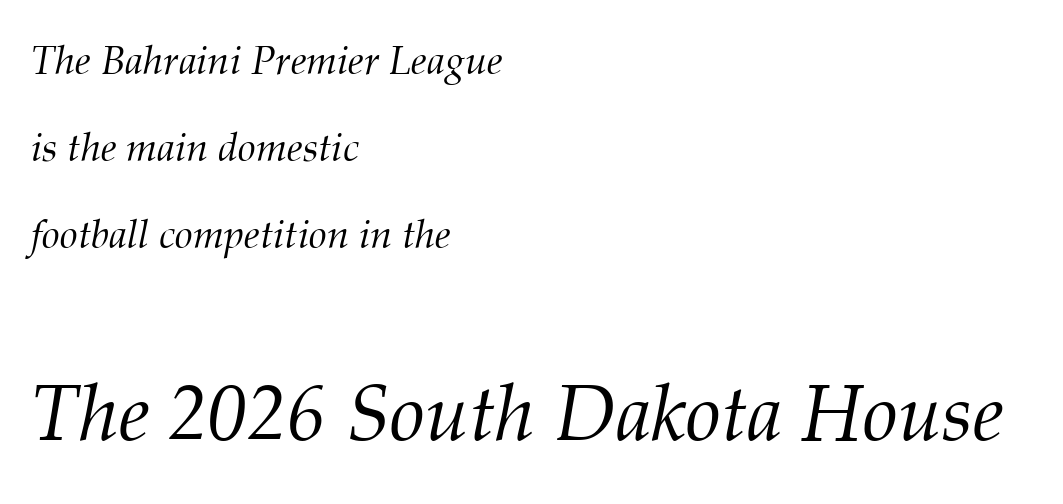
Larger block? The one below; the one above is distinctly smaller. These lines are rendered in a variable-pitch font. Leading is clearly above the norm, producing a sparse column. The strokes are not fattened; the text isn't bold. The ragged edge is on the right, which tells us the setting is flush left.
